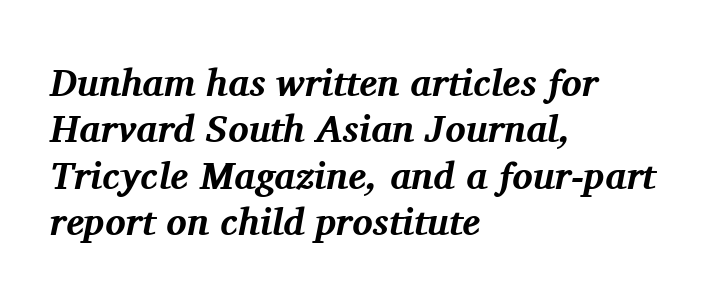
The specimen omits any rule beneath the text block's lines. Nothing unusual about the tracking: characters are spaced as the font intends. These words are printed bold, with thick strokes throughout. Yep, that's italic — everything's leaning.
